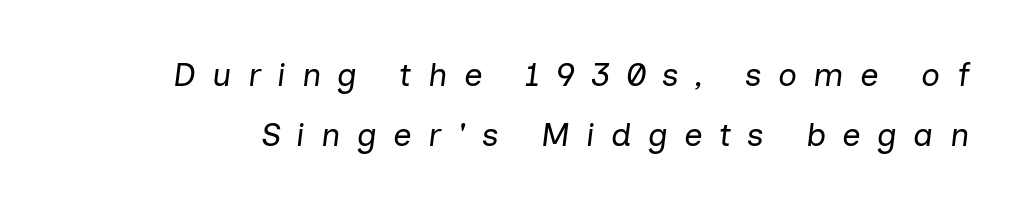
Q: Is the text bold? A: No.
Q: Is the text italic (slanted)? A: Yes, it leans right by about 7 degrees.
Q: Is the text underlined? A: No.
Q: Is the spacing between letters normal or unusually wide? A: Unusually wide.
Q: Width (condensed, normal, or wide)? A: Normal.
Q: Stroke contrast? A: Low.
Q: x-height? A: Medium.
Q: Monospaced? A: No.
